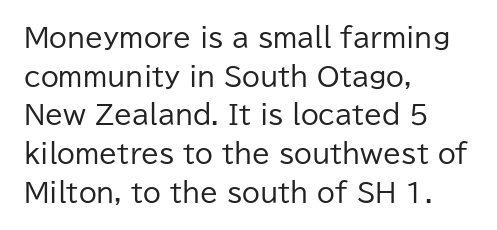
The image shows 26 px text type, upright; set left-aligned, normal line spacing (1.49x), normal letter spacing, not underlined.
